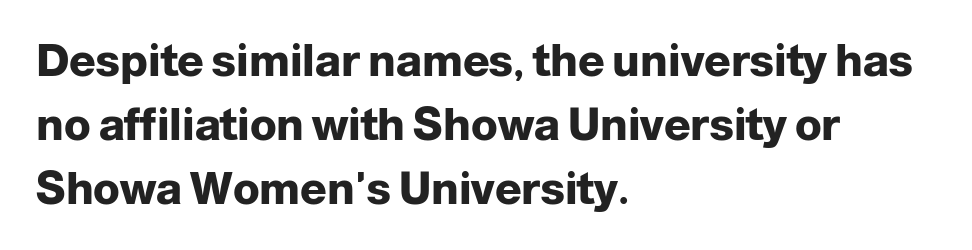
This is the regular roman posture of the typeface. Do the characters align in a grid? No, the font is proportional. Reading down the column, the eye jumps a familiar distance to each next line. Is this a sans? Yes — the strokes have no serifs. Casual observation: everything's shoved over to the left. Just letters on the line, the space beneath them empty.
